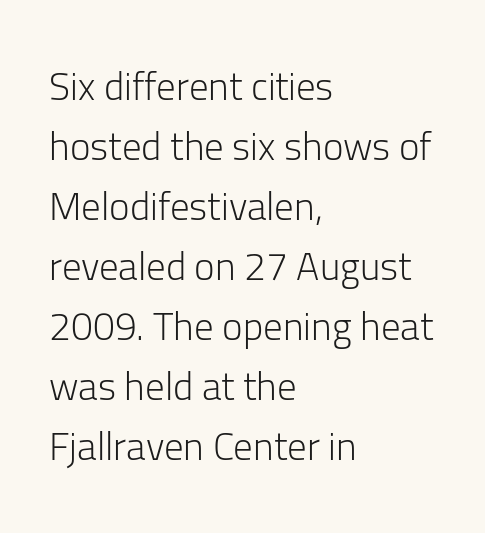
The image shows 39 px light sans-serif type, upright; set left-aligned, normal line spacing (1.54x), normal letter spacing, not underlined; low stroke contrast and a medium x-height.
